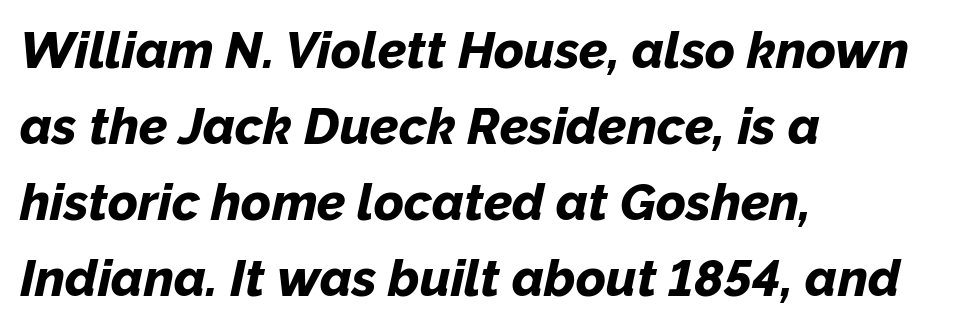
Clear beneath every line of the passage. Is the block centered? No — it sits flush against the left margin. There's an unmistakable incline to the writing here. The rendering uses natural spacing where letterforms have individual widths.
